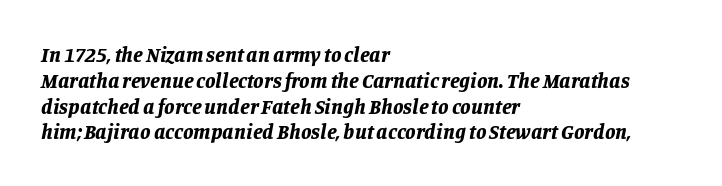
Does the copy run flush right? No — it runs flush left. There's an unmistakable incline to the writing here. The gap between lines stays unmarked. This rendering leaves character spacing at its baseline value. On the weight axis this lands at bold, roughly 700.
